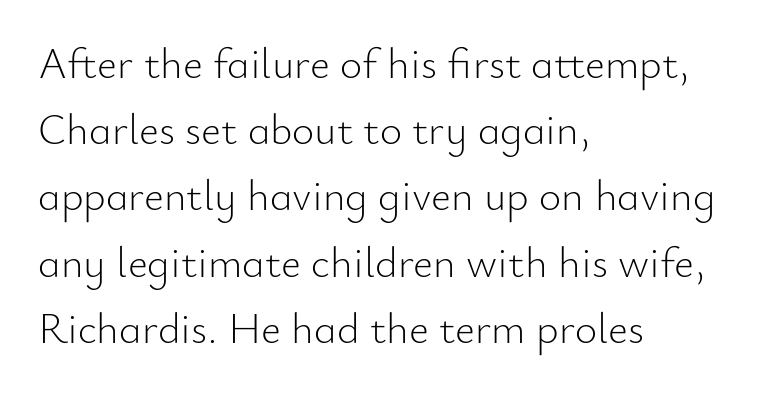
Q: Is the text bold? A: No.
Q: Is the text italic (slanted)? A: No, it is upright.
Q: Is the typeface a serif or a sans-serif typeface? A: Sans-serif.
Q: Is the text underlined? A: No.
Q: How is the paragraph aligned? A: Left-aligned.
Q: Is the spacing between letters normal or unusually wide? A: Normal.
Q: Is the spacing between lines tight, normal or loose? A: Normal.
Q: Width (condensed, normal, or wide)? A: Normal.
Q: Stroke contrast? A: Low.
Q: x-height? A: Small.
Q: Monospaced? A: No.
